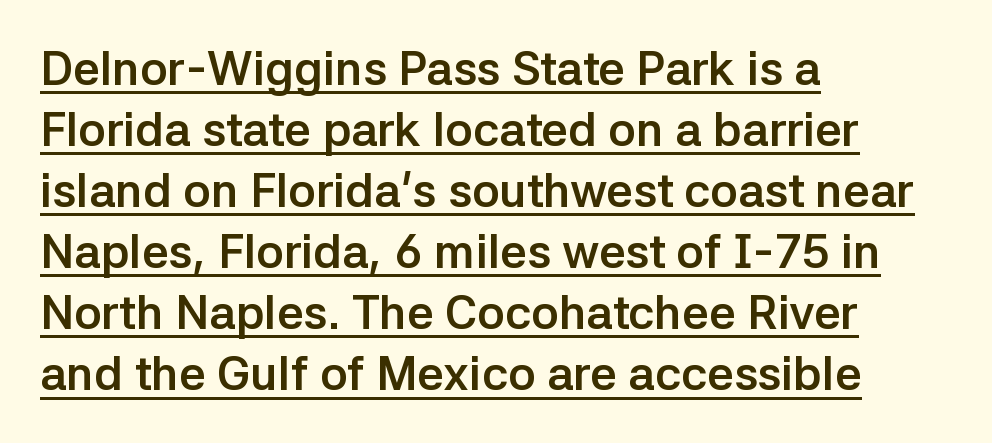
{"serif": "no", "italic": "no", "bold": "yes", "weight": "semibold", "width": "normal", "stroke_contrast": "low", "x_height": "medium", "monospaced": "no", "underline": "yes", "align": "left", "line_spacing": "normal", "line_spacing_ratio": 1.3, "letter_spacing": "normal", "letter_spacing_em": 0.0, "glyph_px": 47}
